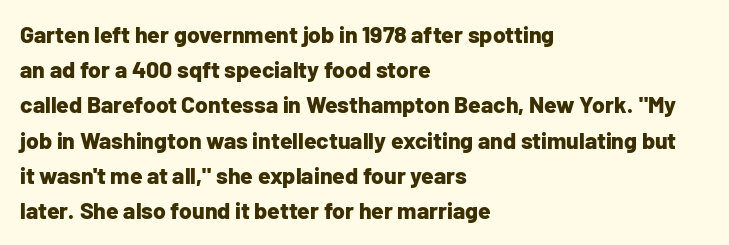
{"italic": "no", "bold": "yes", "underline": "no", "align": "left", "line_spacing": "normal", "line_spacing_ratio": 1.53, "letter_spacing": "normal", "letter_spacing_em": 0.0, "glyph_px": 23}
